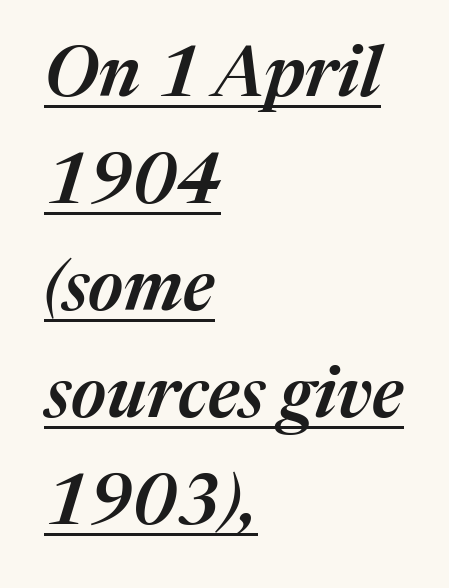
The image shows 70 px semibold type, italic (leaning right); set left-aligned, normal line spacing (1.53x), normal letter spacing, underlined; medium stroke contrast and a medium x-height.
